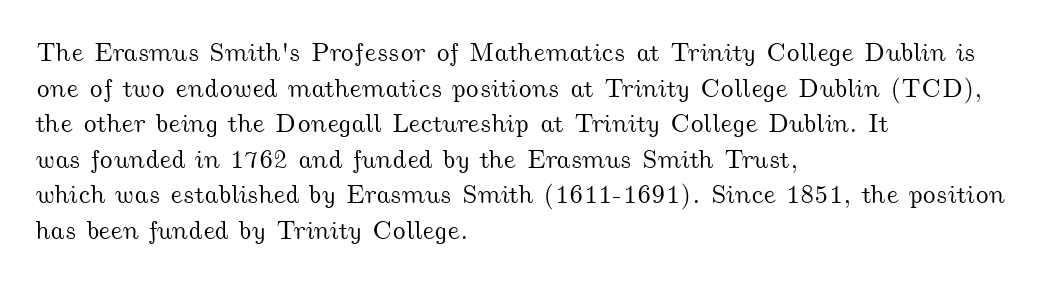
The image shows 26 px text type; set left-aligned, normal line spacing (1.37x), normal letter spacing, not underlined.
